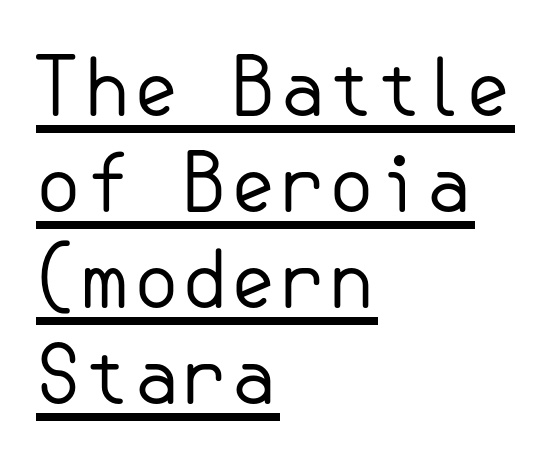
{"serif": "no", "italic": "no", "bold": "no", "weight": "regular", "width": "normal", "stroke_contrast": "low", "x_height": "small", "underline": "yes", "align": "left", "line_spacing_ratio": 1.23, "letter_spacing": "normal", "letter_spacing_em": 0.0, "glyph_px": 78}
